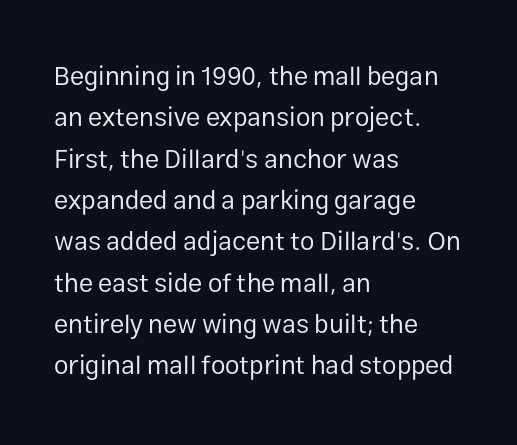
Q: Is the text bold? A: No.
Q: Is the text italic (slanted)? A: No, it is upright.
Q: Is the text underlined? A: No.
Q: How is the paragraph aligned? A: Left-aligned.
Q: Is the spacing between letters normal or unusually wide? A: Normal.
Q: Is the spacing between lines tight, normal or loose? A: Normal.
